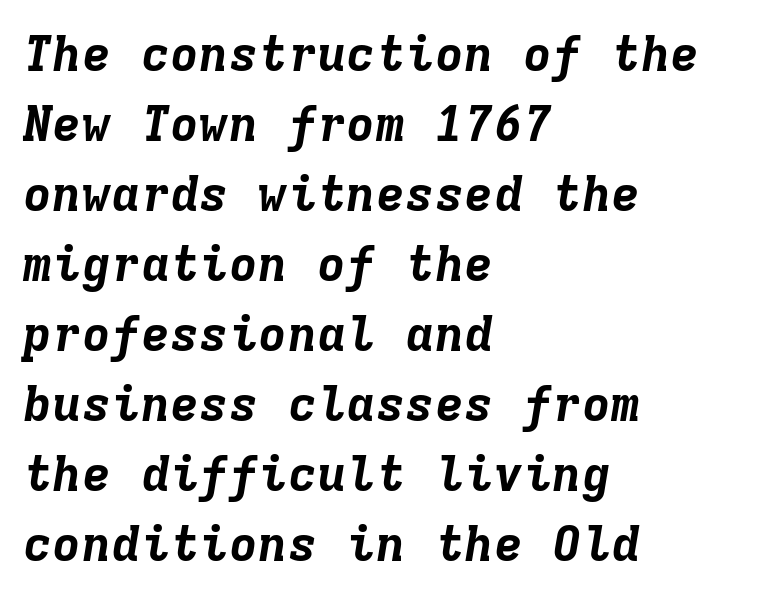
{"italic": "yes", "lean": "right", "slant_degrees": 9, "bold": "yes", "weight": "bold", "width": "normal", "stroke_contrast": "low", "x_height": "medium", "monospaced": "yes", "underline": "no", "align": "left", "line_spacing": "normal", "line_spacing_ratio": 1.43, "letter_spacing": "normal", "letter_spacing_em": 0.0, "glyph_px": 49}
